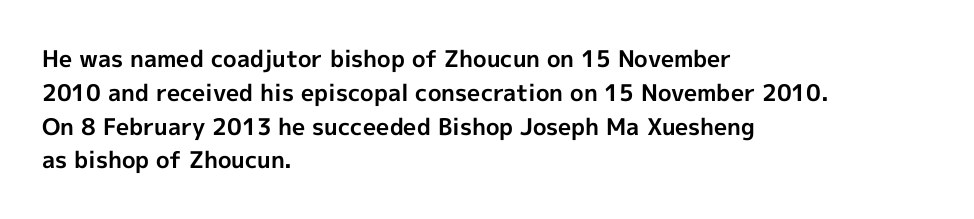
The image shows 23 px bold type, upright; set left-aligned, normal line spacing (1.47x), normal letter spacing, not underlined.
